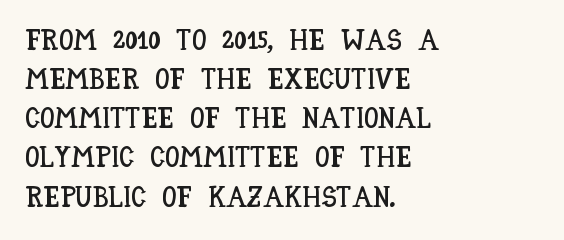
The image shows 29 px condensed type, upright; set left-aligned, normal line spacing (1.35x), normal letter spacing, not underlined; low stroke contrast and a large x-height.
